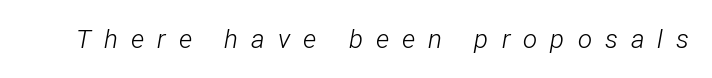
{"italic": "yes", "lean": "right", "slant_degrees": 12, "bold": "no", "underline": "no", "letter_spacing": "wide", "letter_spacing_em": 0.5, "glyph_px": 26}
